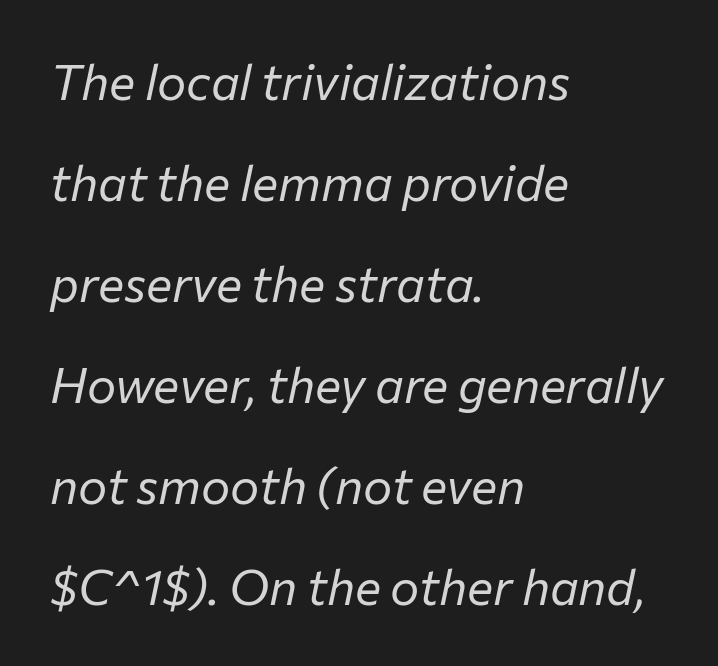
{"italic": "yes", "lean": "right", "slant_degrees": 12, "bold": "no", "weight": "regular", "width": "normal", "stroke_contrast": "low", "x_height": "medium", "monospaced": "no", "underline": "no", "align": "left", "line_spacing": "loose", "line_spacing_ratio": 2.06, "letter_spacing": "normal", "letter_spacing_em": 0.0, "glyph_px": 49}
